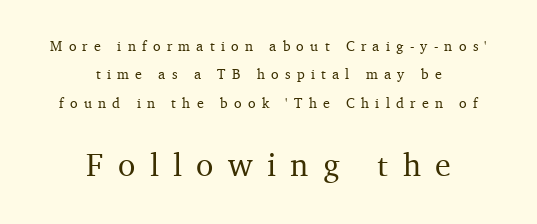
Q: Is the text italic (slanted)? A: No, it is upright.
Q: Is the typeface a serif or a sans-serif typeface? A: Serif.
Q: Is the text underlined? A: No.
Q: How is the paragraph aligned? A: Centered.
Q: Is the spacing between letters normal or unusually wide? A: Unusually wide.
Q: Is the spacing between lines tight, normal or loose? A: Loose.
Q: Which block of text is set in a larger size, the first (top) or the second (bottom)? A: The second (bottom) one.
Q: Width (condensed, normal, or wide)? A: Normal.
Q: Stroke contrast? A: Medium.
Q: x-height? A: Medium.
Q: Monospaced? A: No.
